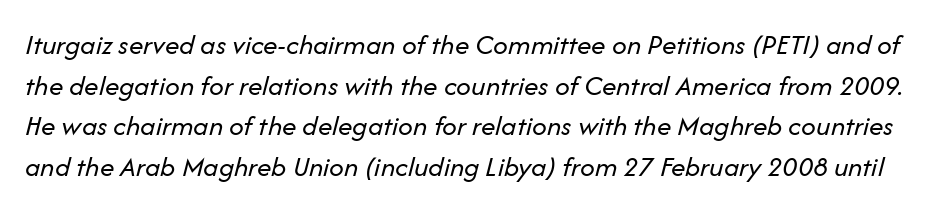
The image shows 29 px regular-weight type, italic (leaning right); set normal line spacing (1.4x), normal letter spacing, not underlined; low stroke contrast and a medium x-height.
